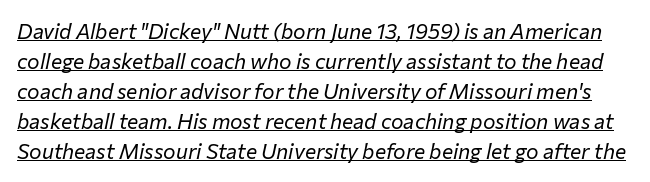
The image shows 21 px text type, italic (leaning right); set normal line spacing (1.43x), normal letter spacing, underlined.
